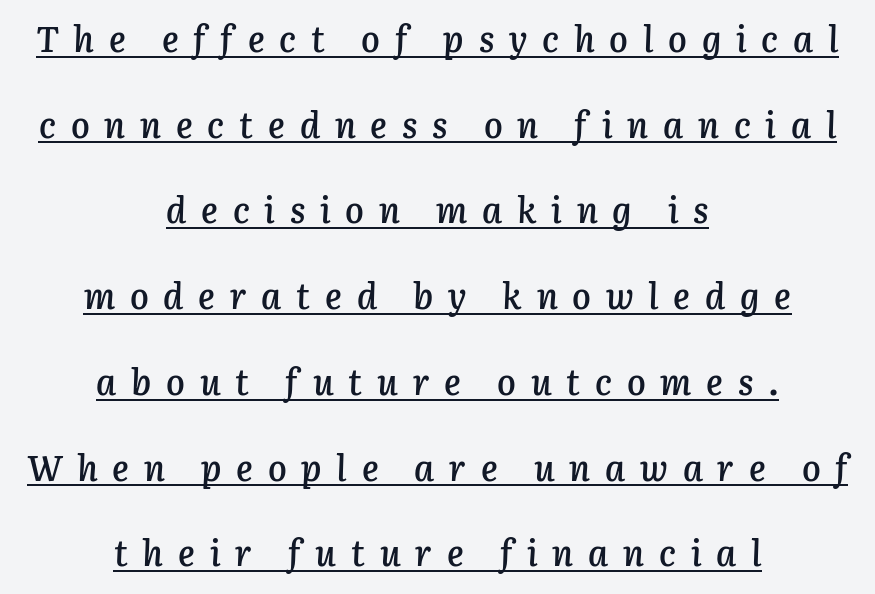
The image shows 35 px semibold type, italic (leaning right); set centered, loose line spacing (2.45x), unusually wide letter spacing (+0.42 em), underlined; low stroke contrast and a medium x-height.
